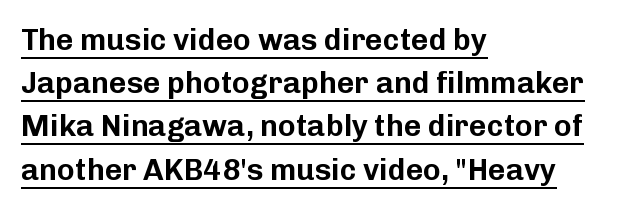
{"serif": "no", "italic": "no", "width": "normal", "stroke_contrast": "low", "x_height": "medium", "monospaced": "no", "underline": "yes", "align": "left", "line_spacing": "normal", "line_spacing_ratio": 1.44, "letter_spacing": "normal", "letter_spacing_em": 0.0, "glyph_px": 30}
